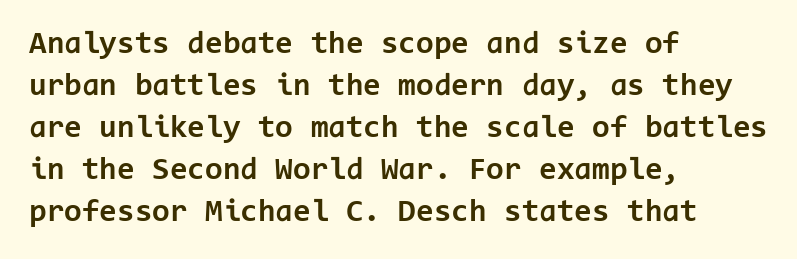
Plenty of ink on the page — the face is bold. Each word holds together tightly as a unit, with standard inter-letter gaps. The ragged edge is on the right, which tells us the setting is flush left. In terms of leading, this rendering sits right in the middle.
